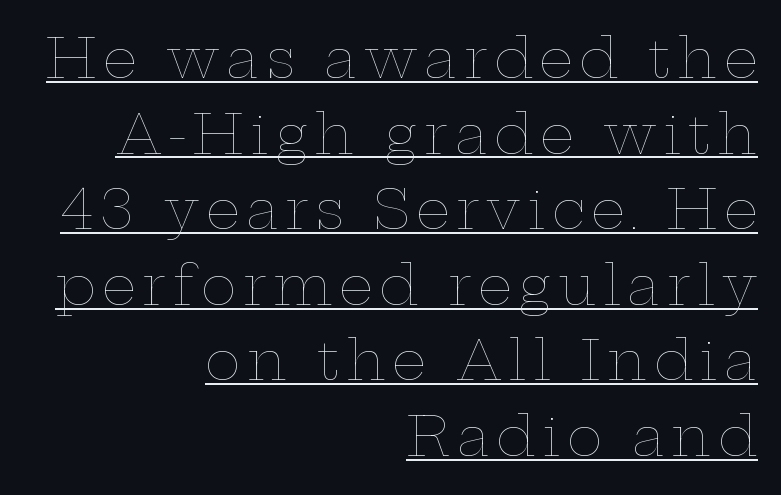
Q: Is the text bold? A: No.
Q: Is the text italic (slanted)? A: No, it is upright.
Q: Is the text underlined? A: Yes.
Q: How is the paragraph aligned? A: Right-aligned.
Q: Is the spacing between lines tight, normal or loose? A: Normal.
Q: Width (condensed, normal, or wide)? A: Wide.
Q: Stroke contrast? A: Low.
Q: x-height? A: Medium.
Q: Monospaced? A: No.
